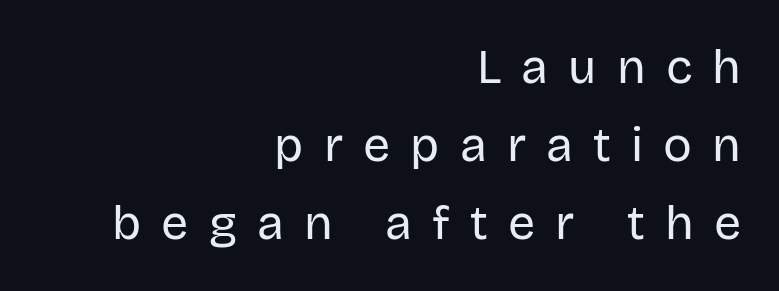
Regular leading. The type is letterspaced generously, with wide tracking. Rendered with straight, roman letterforms. Unmarked baselines from the first word to the last. The letters look calm and open, with moderate or lighter stems. A student would call this right alignment; a typographer would say flush right, rag left.
